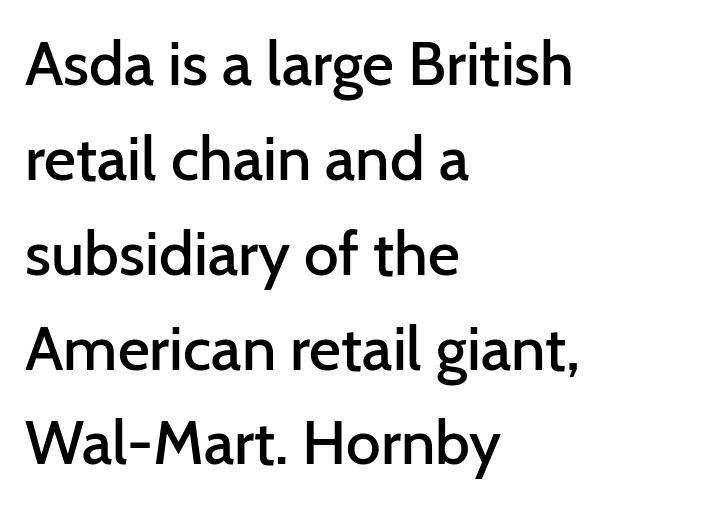
Q: Is the text bold? A: Semi-bold.
Q: Is the text italic (slanted)? A: No, it is upright.
Q: Is the typeface a serif or a sans-serif typeface? A: Sans-serif.
Q: Is the text underlined? A: No.
Q: How is the paragraph aligned? A: Left-aligned.
Q: Is the spacing between letters normal or unusually wide? A: Normal.
Q: Is the spacing between lines tight, normal or loose? A: Normal.
Q: Width (condensed, normal, or wide)? A: Normal.
Q: Stroke contrast? A: Low.
Q: x-height? A: Medium.
Q: Monospaced? A: No.
